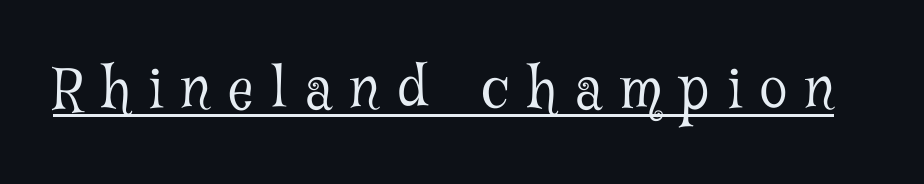
Loose tracking; the words dissolve into strings of separated letters. Notice how the stems are strictly vertical — no italics here. Unlike a clean sans, this face finishes its strokes with serifs. The glyphs are accompanied by a horizontal stroke just below them.
